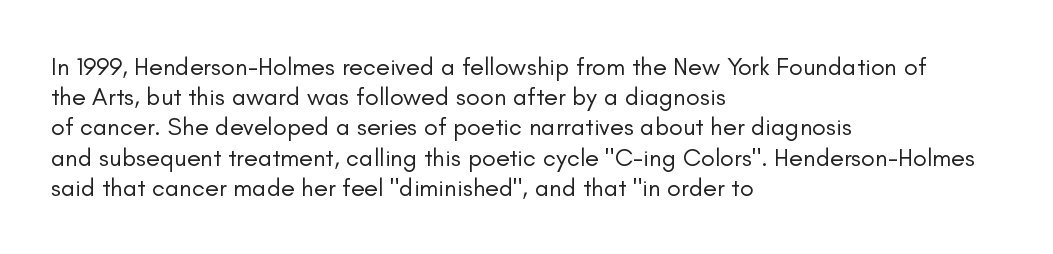
Q: Is the text bold? A: No.
Q: Is the text italic (slanted)? A: No, it is upright.
Q: Is the text underlined? A: No.
Q: How is the paragraph aligned? A: Left-aligned.
Q: Is the spacing between letters normal or unusually wide? A: Normal.
